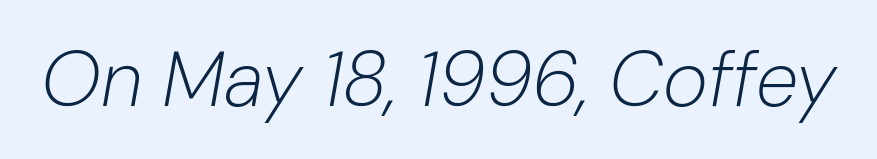
The image shows 77 px light type, italic (leaning right); set normal letter spacing, not underlined; low stroke contrast and a medium x-height.
